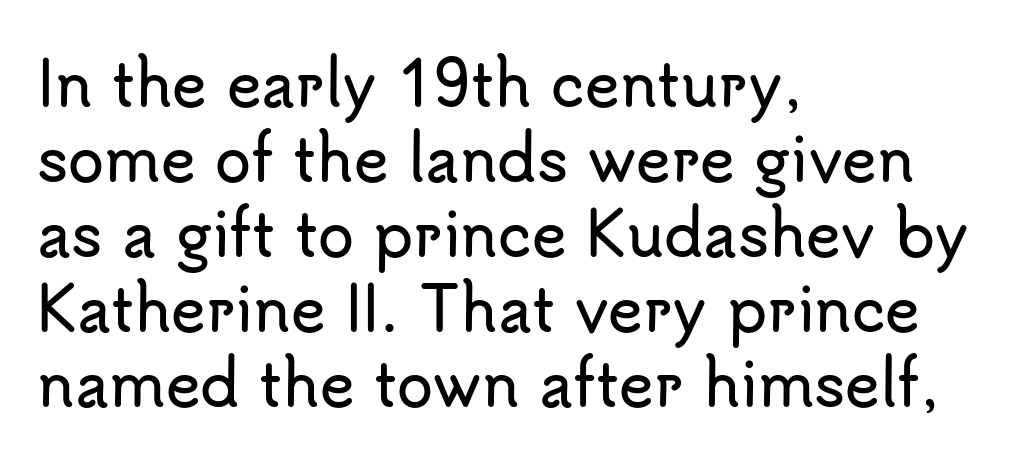
Q: Is the text italic (slanted)? A: No, it is upright.
Q: Is the typeface a serif or a sans-serif typeface? A: Sans-serif.
Q: Is the text underlined? A: No.
Q: How is the paragraph aligned? A: Left-aligned.
Q: Is the spacing between letters normal or unusually wide? A: Normal.
Q: Is the spacing between lines tight, normal or loose? A: Normal.
Q: Width (condensed, normal, or wide)? A: Normal.
Q: Stroke contrast? A: Low.
Q: x-height? A: Small.
Q: Monospaced? A: No.
